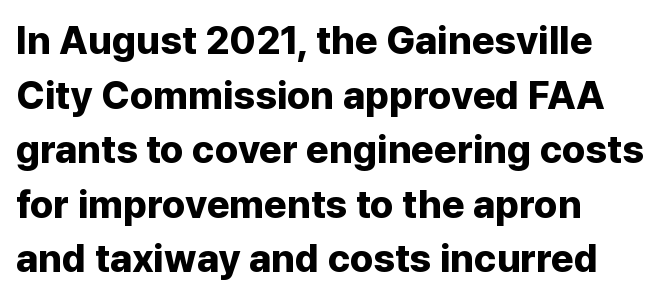
The image shows 39 px bold sans-serif type, upright; set left-aligned, normal line spacing (1.4x), normal letter spacing, not underlined; low stroke contrast and a medium x-height.
